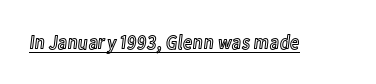
Tracking here is standard; glyphs follow each other at the usual distance. Descenders here cross a horizontal rule under the line.
